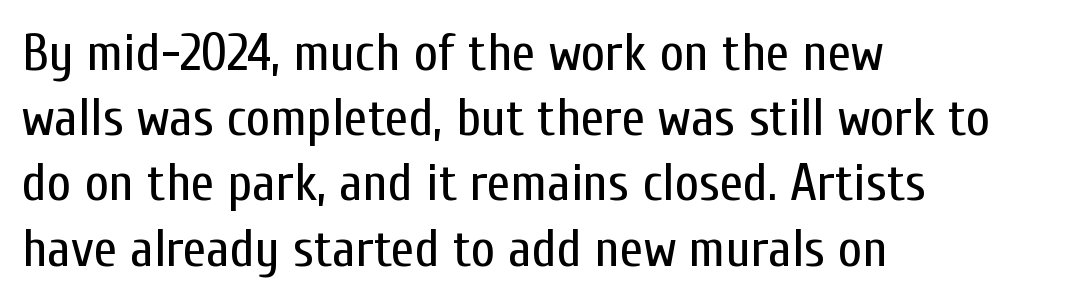
Q: Is the text bold? A: No.
Q: Is the text italic (slanted)? A: No, it is upright.
Q: Is the typeface a serif or a sans-serif typeface? A: Sans-serif.
Q: Is the text underlined? A: No.
Q: How is the paragraph aligned? A: Left-aligned.
Q: Is the spacing between letters normal or unusually wide? A: Normal.
Q: Width (condensed, normal, or wide)? A: Condensed.
Q: Stroke contrast? A: Low.
Q: x-height? A: Medium.
Q: Monospaced? A: No.
